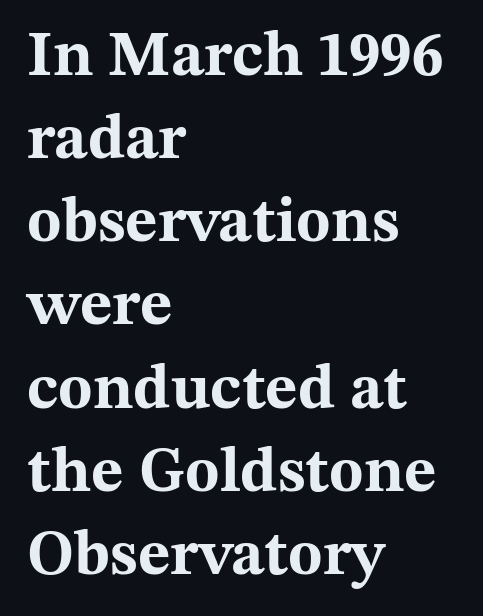
{"serif": "yes", "italic": "no", "bold": "yes", "weight": "bold", "width": "wide", "stroke_contrast": "medium", "x_height": "medium", "monospaced": "no", "underline": "no", "align": "left", "line_spacing": "normal", "line_spacing_ratio": 1.32, "letter_spacing": "normal", "letter_spacing_em": 0.0, "glyph_px": 63}
